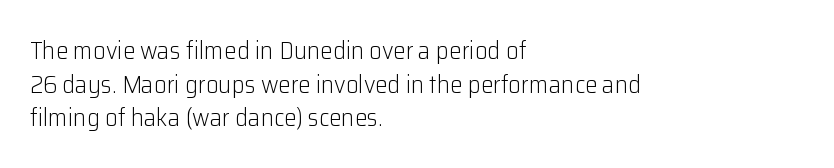
Q: Is the text bold? A: No.
Q: Is the text italic (slanted)? A: No, it is upright.
Q: Is the text underlined? A: No.
Q: How is the paragraph aligned? A: Left-aligned.
Q: Is the spacing between letters normal or unusually wide? A: Normal.
Q: Is the spacing between lines tight, normal or loose? A: Normal.
